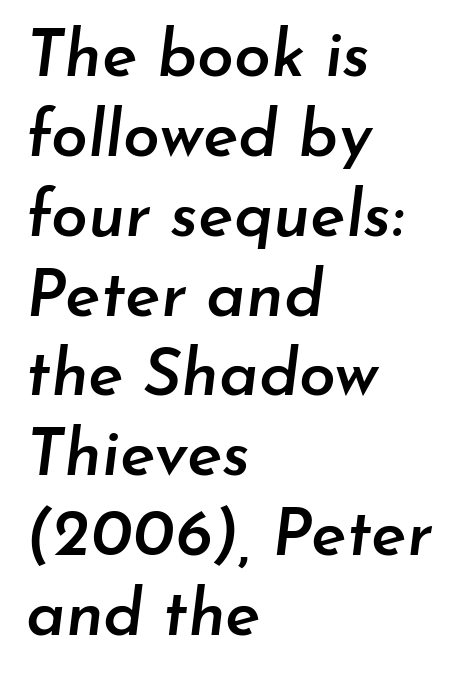
The face used here is rendered with its standard letterfit. You could not count columns in this text — the font is proportionally spaced. Check the space under the baseline: it is left empty. Designer's note — italics engaged. The lines in this sample share a left origin and differ only in where they stop.
